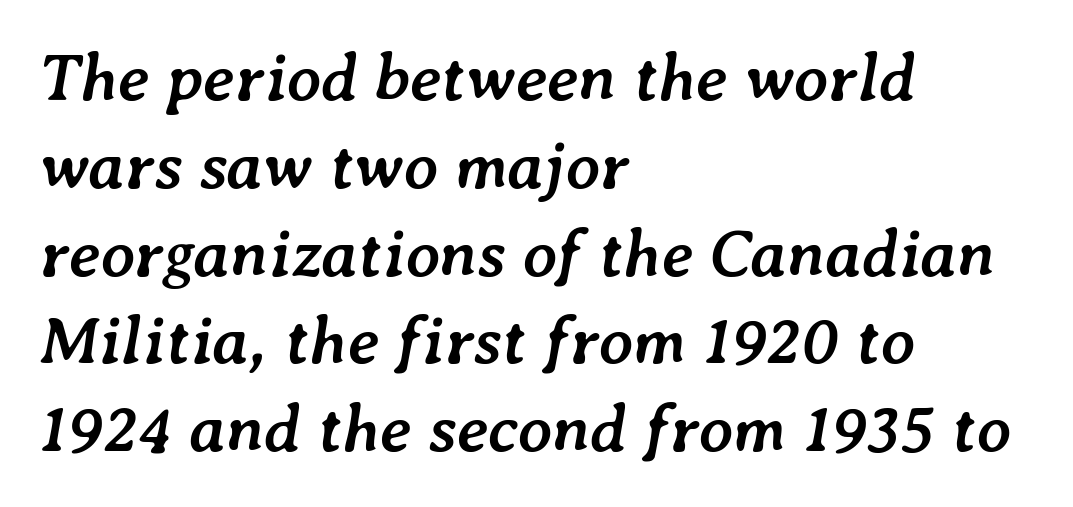
The image shows 67 px semibold type, italic (leaning right); set left-aligned, normal line spacing (1.31x), normal letter spacing, not underlined; low stroke contrast and a medium x-height.
